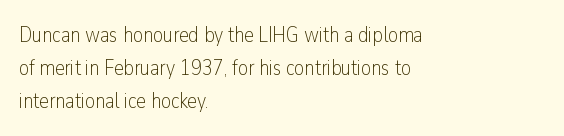
{"italic": "no", "bold": "no", "underline": "no", "align": "left", "line_spacing": "normal", "line_spacing_ratio": 1.51, "letter_spacing": "normal", "letter_spacing_em": 0.0, "glyph_px": 22}
